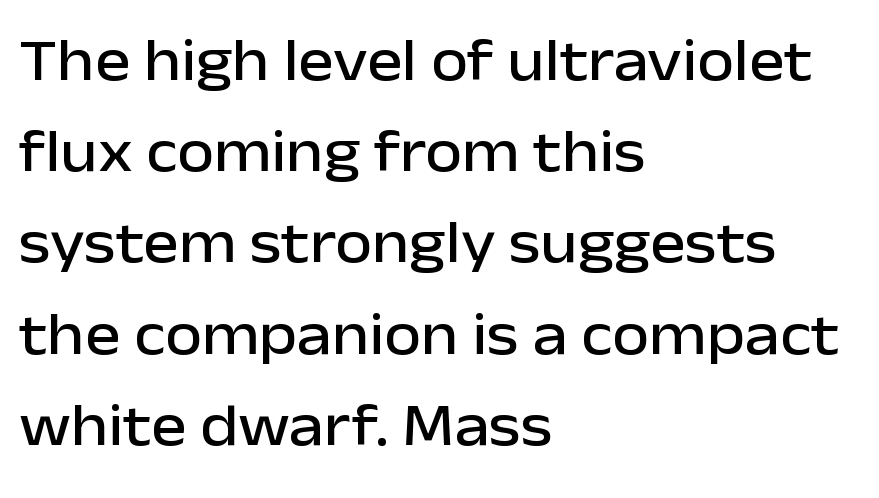
{"serif": "no", "italic": "no", "width": "normal", "stroke_contrast": "low", "x_height": "medium", "monospaced": "no", "underline": "no", "align": "left", "line_spacing": "normal", "line_spacing_ratio": 1.52, "letter_spacing": "normal", "letter_spacing_em": 0.0, "glyph_px": 60}
